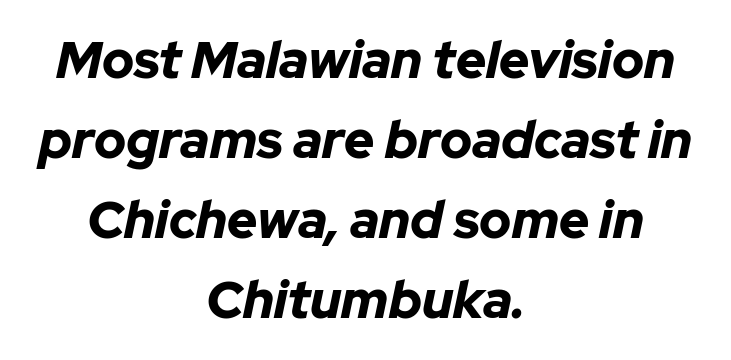
Its strokes are broad and dark, the hallmark of bold type. Regular leading. Is this a fixed-width face? No — the glyphs have proportional, varying widths. Descenders hang freely into open space. The passage shown leans; its letterforms are oblique.
